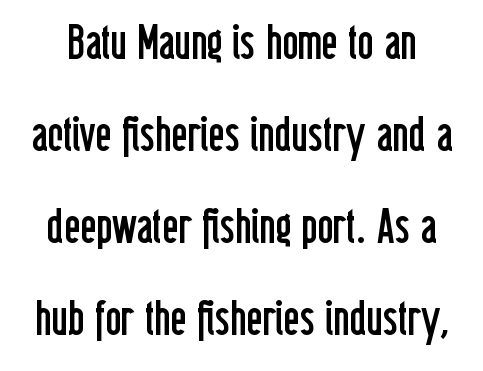
Regarding serifs, this sample does without them. Do the characters align in a grid? No, the font is proportional. The letterforms sit at book weight or below. The passage shown has conventional tracking throughout.
